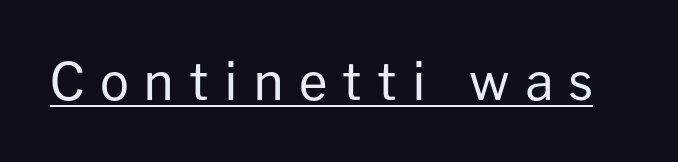
{"serif": "no", "italic": "no", "bold": "no", "weight": "regular", "width": "normal", "stroke_contrast": "low", "x_height": "medium", "monospaced": "no", "underline": "yes", "letter_spacing": "wide", "letter_spacing_em": 0.29, "glyph_px": 51}
